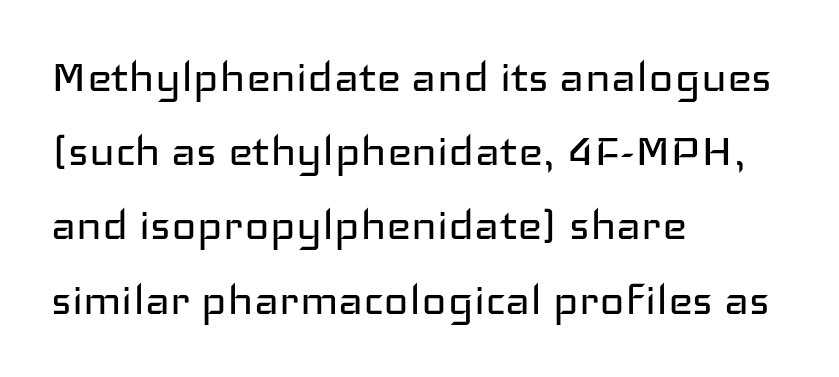
{"serif": "no", "italic": "no", "bold": "no", "weight": "regular", "width": "wide", "stroke_contrast": "low", "x_height": "medium", "monospaced": "no", "underline": "no", "align": "left", "line_spacing": "normal", "line_spacing_ratio": 1.4, "letter_spacing": "normal", "letter_spacing_em": 0.0, "glyph_px": 53}
